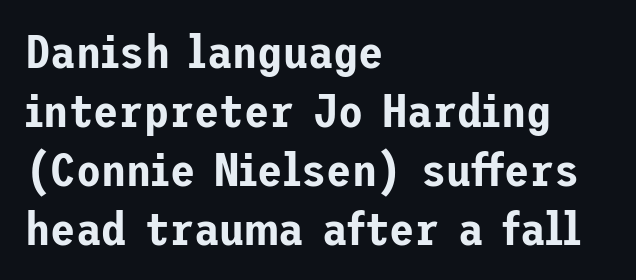
Regarding serifs, this sample does without them. Horizontal bands of white between lines are of average thickness. Posture: upright roman. The strip under each line holds only bare page. The compositor pushed each line to the left boundary. No extra tracking has been applied to these lines.
